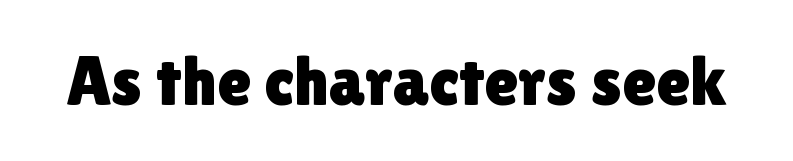
Q: Is the text italic (slanted)? A: No, it is upright.
Q: Is the typeface a serif or a sans-serif typeface? A: Sans-serif.
Q: Is the text underlined? A: No.
Q: Is the spacing between letters normal or unusually wide? A: Normal.
Q: Width (condensed, normal, or wide)? A: Normal.
Q: x-height? A: Medium.
Q: Monospaced? A: No.
